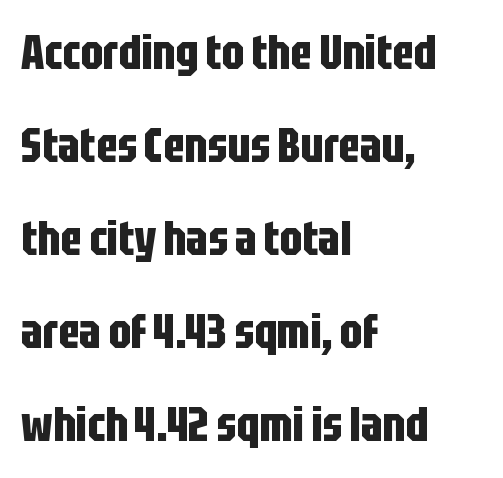
The image shows 48 px bold, condensed sans-serif type, upright; set left-aligned, loose line spacing (1.94x), normal letter spacing, not underlined; low stroke contrast and a large x-height.
